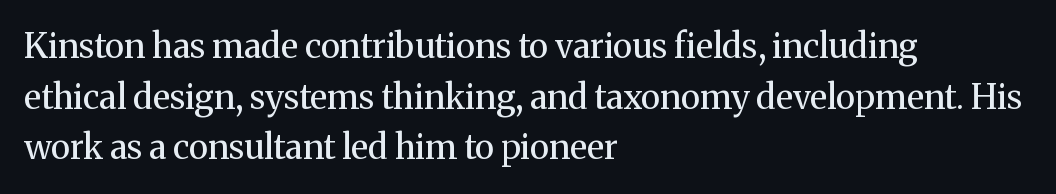
The image shows 34 px regular-weight serif type, upright; set left-aligned, normal line spacing (1.49x), normal letter spacing, not underlined; medium stroke contrast and a medium x-height.
